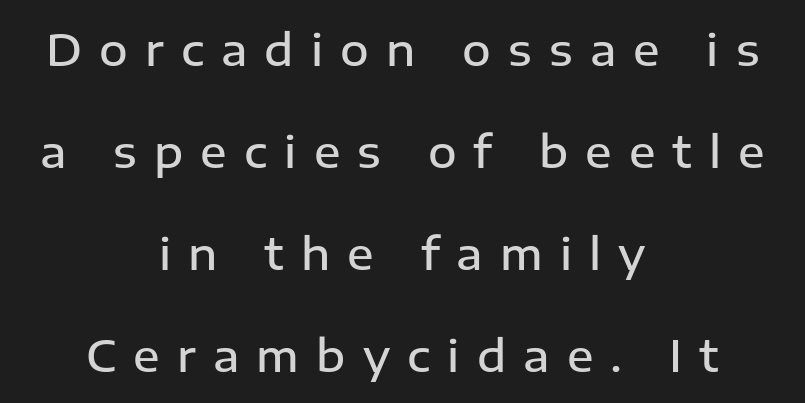
The image shows 44 px semibold sans-serif type, upright; set centered, loose line spacing (2.32x), unusually wide letter spacing (+0.39 em), not underlined; low stroke contrast and a medium x-height.
